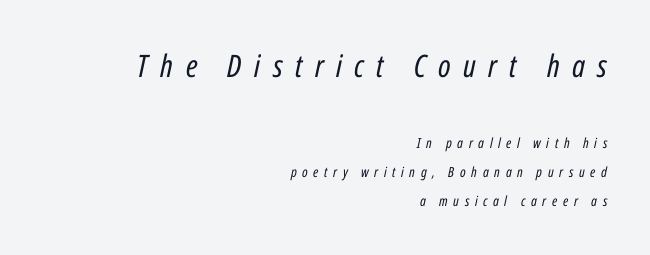
Larger block? The one above; the one below is distinctly smaller. Where is the straight margin? On the right. The passage shown is not bold in any degree. Any mark beneath the type? The region is blank. These lines were composed using italics.
